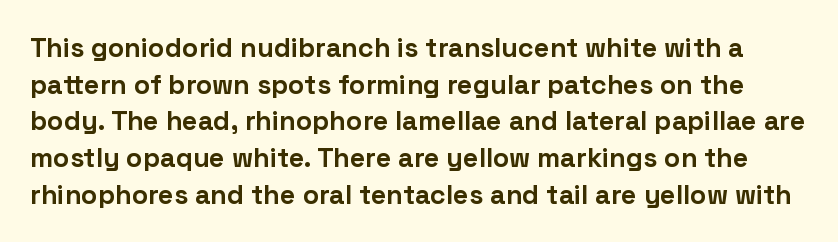
Q: Is the text bold? A: Yes.
Q: Is the text italic (slanted)? A: No, it is upright.
Q: Is the text underlined? A: No.
Q: Is the spacing between letters normal or unusually wide? A: Normal.
Q: Is the spacing between lines tight, normal or loose? A: Normal.
